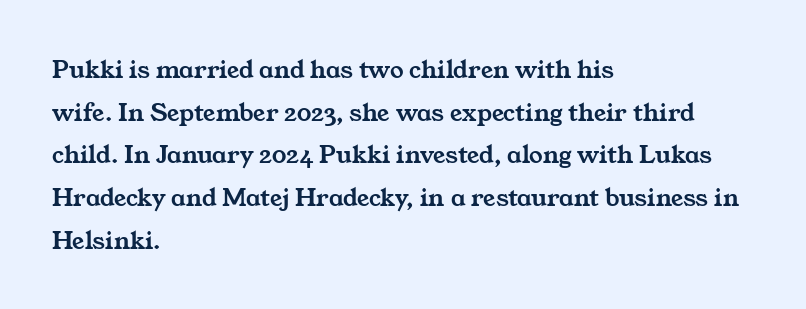
The rendering uses a moderate line-height, typical for paragraphs. Caption: standard tracking, unaltered. Check the space under the baseline: it is left empty. These lines are set flush left with a ragged right edge.
